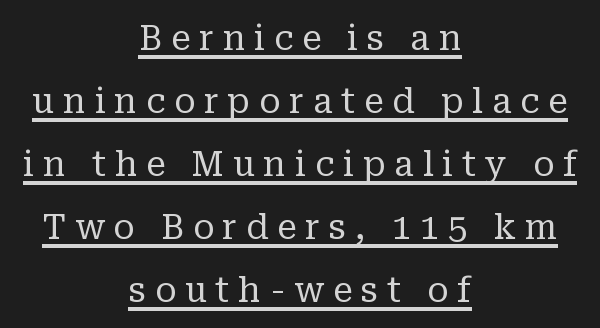
{"serif": "yes", "italic": "no", "bold": "no", "weight": "regular", "width": "normal", "stroke_contrast": "low", "x_height": "medium", "monospaced": "no", "underline": "yes", "align": "center", "line_spacing_ratio": 1.8, "letter_spacing": "wide", "letter_spacing_em": 0.25, "glyph_px": 35}
